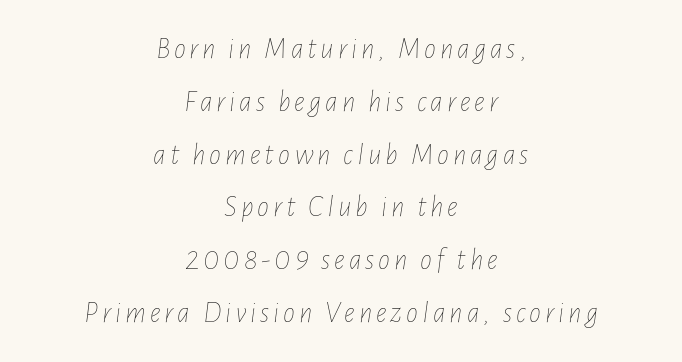
Q: Is the text bold? A: No.
Q: Is the text italic (slanted)? A: Yes, it leans right by about 7 degrees.
Q: Is the text underlined? A: No.
Q: How is the paragraph aligned? A: Centered.
Q: Width (condensed, normal, or wide)? A: Condensed.
Q: Stroke contrast? A: Low.
Q: x-height? A: Medium.
Q: Monospaced? A: No.
